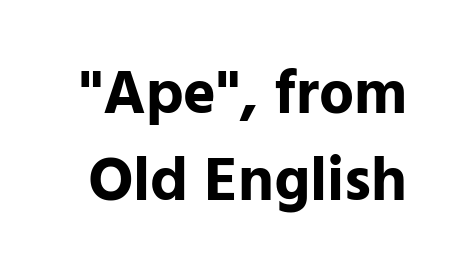
The image shows 62 px bold sans-serif type, upright; set normal line spacing (1.41x), normal letter spacing, not underlined; low stroke contrast and a medium x-height.
